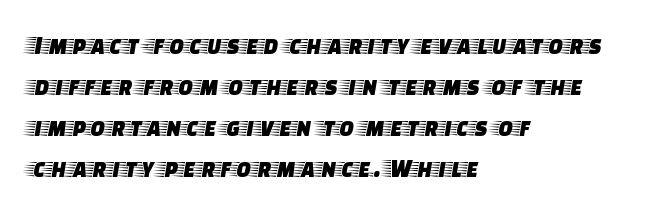
The image shows 27 px text type; set left-aligned, normal line spacing (1.52x), normal letter spacing, not underlined.
